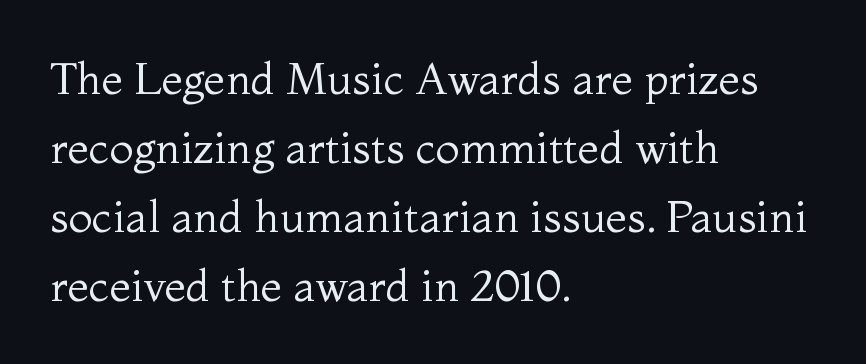
Q: Is the text bold? A: No.
Q: Is the text italic (slanted)? A: No, it is upright.
Q: Is the typeface a serif or a sans-serif typeface? A: Serif.
Q: Is the text underlined? A: No.
Q: How is the paragraph aligned? A: Left-aligned.
Q: Is the spacing between letters normal or unusually wide? A: Normal.
Q: Is the spacing between lines tight, normal or loose? A: Normal.
Q: Width (condensed, normal, or wide)? A: Normal.
Q: Stroke contrast? A: Medium.
Q: x-height? A: Medium.
Q: Monospaced? A: No.
